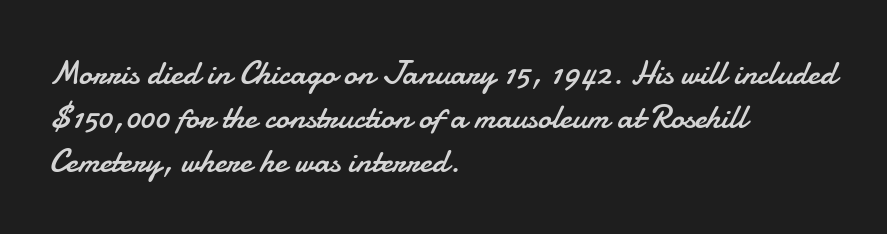
Glance below the letters and you will spot only blank space. The rendering keeps characters at their native spacing. The typesetter chose a ragged-right arrangement here. Ink coverage per letter is moderate at most. The rendering uses natural spacing where letterforms have individual widths.
